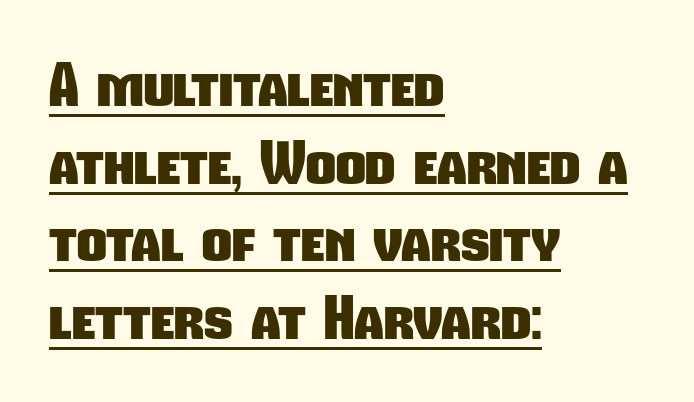
{"serif": "no", "bold": "yes", "weight": "heavy", "width": "condensed", "stroke_contrast": "low", "x_height": "medium", "monospaced": "no", "underline": "yes", "align": "left", "line_spacing": "normal", "line_spacing_ratio": 1.34, "letter_spacing": "normal", "letter_spacing_em": 0.0, "glyph_px": 58}
